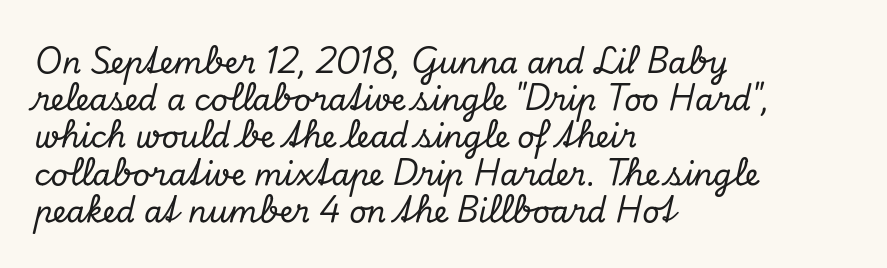
Q: Is the text italic (slanted)? A: Yes, it leans right by about 13 degrees.
Q: Is the typeface a serif or a sans-serif typeface? A: Serif.
Q: Is the text underlined? A: No.
Q: How is the paragraph aligned? A: Left-aligned.
Q: Is the spacing between letters normal or unusually wide? A: Normal.
Q: Width (condensed, normal, or wide)? A: Normal.
Q: Stroke contrast? A: Low.
Q: x-height? A: Small.
Q: Monospaced? A: No.
